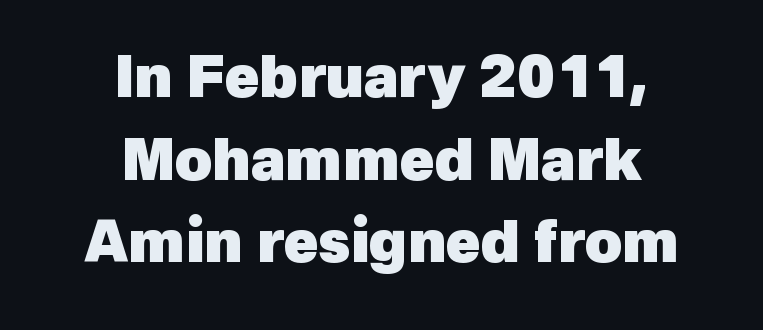
{"serif": "no", "bold": "yes", "weight": "heavy", "width": "normal", "x_height": "medium", "monospaced": "no", "underline": "no", "align": "center", "line_spacing": "normal", "line_spacing_ratio": 1.45, "letter_spacing": "normal", "letter_spacing_em": 0.0, "glyph_px": 57}
